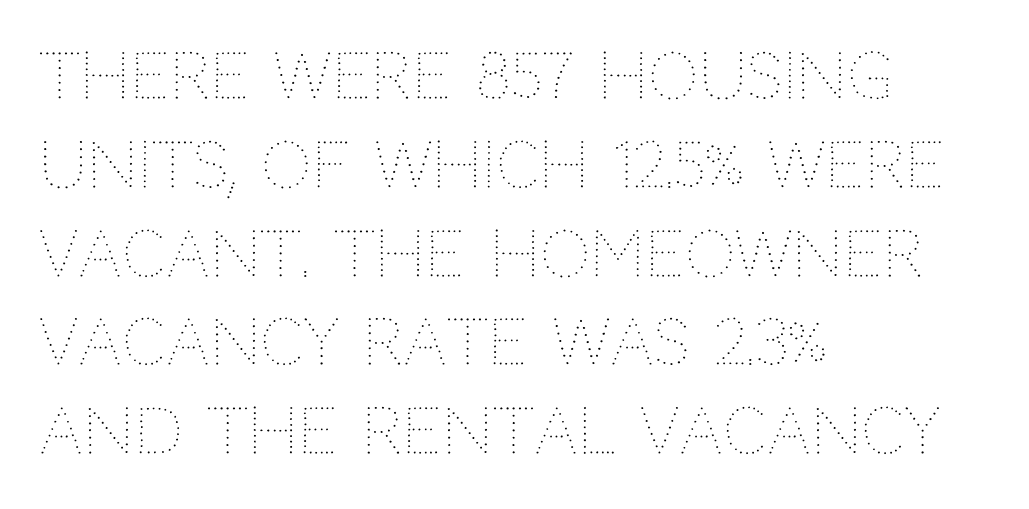
Q: Is the text bold? A: No.
Q: Is the text italic (slanted)? A: No, it is upright.
Q: Is the text underlined? A: No.
Q: How is the paragraph aligned? A: Left-aligned.
Q: Is the spacing between letters normal or unusually wide? A: Normal.
Q: Is the spacing between lines tight, normal or loose? A: Normal.
Q: Width (condensed, normal, or wide)? A: Normal.
Q: Stroke contrast? A: Medium.
Q: x-height? A: Large.
Q: Monospaced? A: No.
